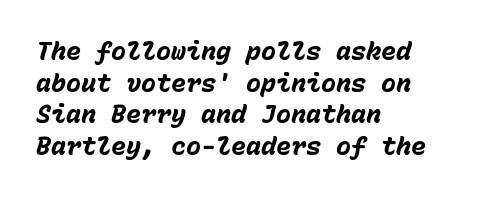
{"italic": "yes", "lean": "right", "slant_degrees": 15, "bold": "yes", "underline": "no", "align": "left", "line_spacing": "normal", "line_spacing_ratio": 1.27, "letter_spacing": "normal", "letter_spacing_em": 0.0, "glyph_px": 25}
